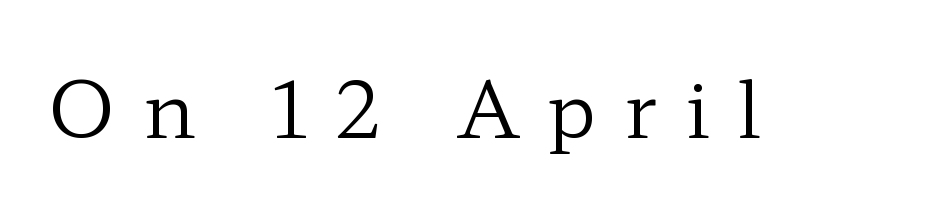
{"serif": "yes", "italic": "no", "bold": "no", "weight": "regular", "width": "wide", "stroke_contrast": "low", "x_height": "medium", "monospaced": "no", "underline": "no", "letter_spacing": "wide", "letter_spacing_em": 0.35, "glyph_px": 78}
